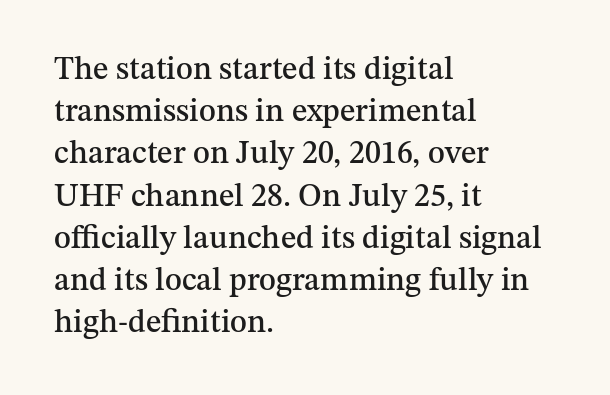
The image shows 32 px serif type, upright; set left-aligned, normal line spacing (1.32x), normal letter spacing, not underlined; medium stroke contrast and a medium x-height.
